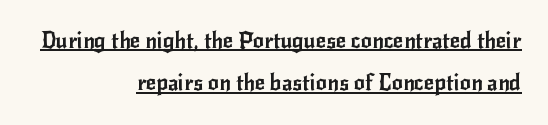
Q: Is the text italic (slanted)? A: No, it is upright.
Q: Is the text underlined? A: Yes.
Q: How is the paragraph aligned? A: Right-aligned.
Q: Is the spacing between letters normal or unusually wide? A: Normal.
Q: Is the spacing between lines tight, normal or loose? A: Loose.
